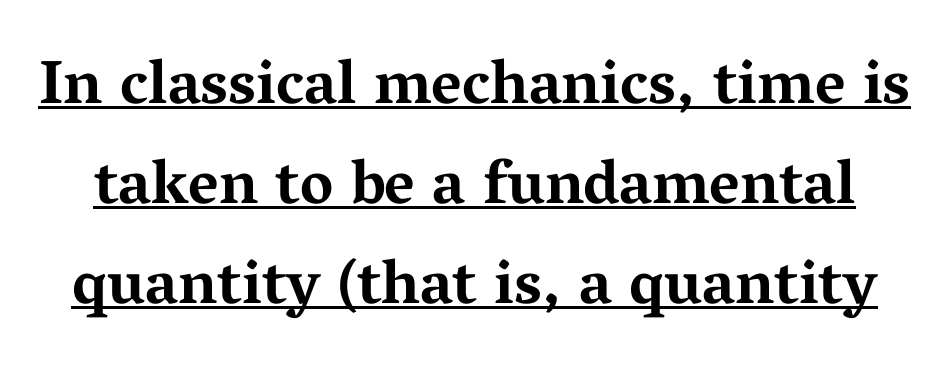
The image shows 62 px bold, wide serif type, upright; set normal line spacing (1.61x), normal letter spacing, underlined; medium stroke contrast and a medium x-height.
